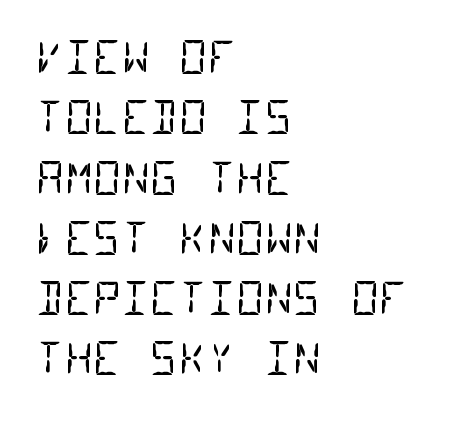
The image shows 44 px regular-weight, condensed sans-serif type, monospaced; set left-aligned, normal line spacing (1.37x), normal letter spacing, not underlined; low stroke contrast and a large x-height.
